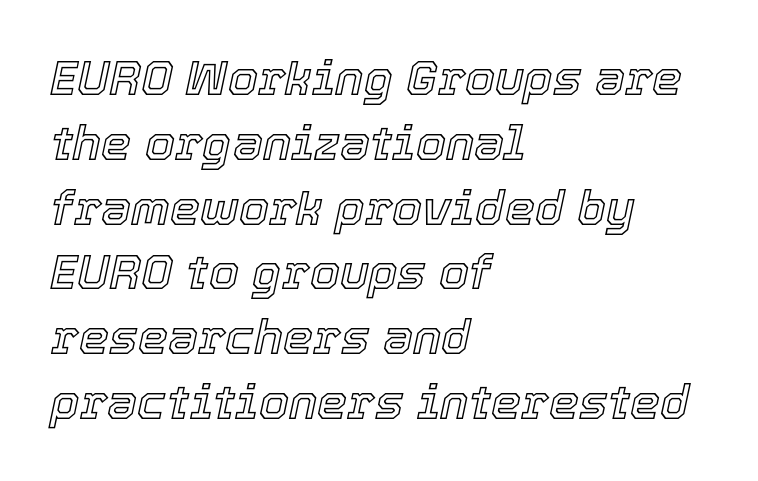
The compositor pushed each line to the left boundary. The typography opts for an oblique posture over an upright one. Does extra space separate the letters? No, they use regular spacing. A bare baseline throughout the passage.
